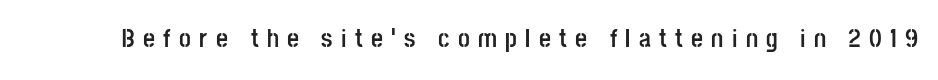
{"italic": "no", "bold": "yes", "underline": "no", "letter_spacing": "wide", "letter_spacing_em": 0.32, "glyph_px": 26}
